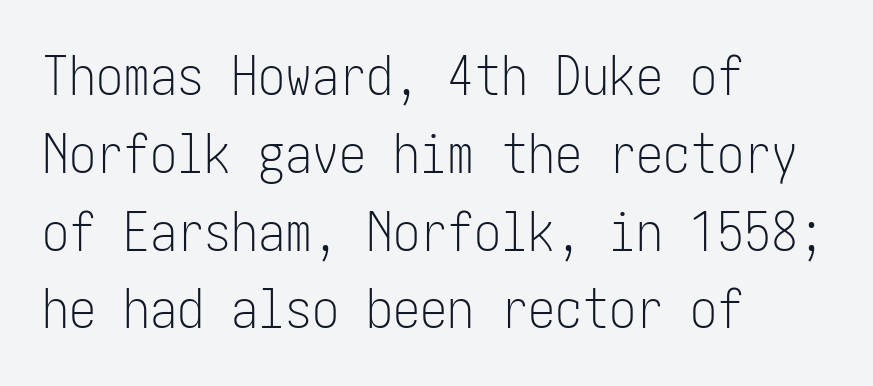
The image shows 54 px light, condensed sans-serif type, upright; set left-aligned, normal line spacing (1.44x), normal letter spacing, not underlined; low stroke contrast and a medium x-height.
